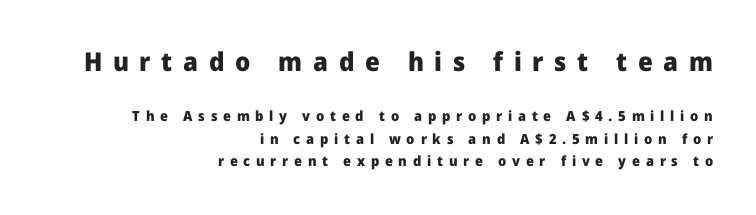
Q: Is the text bold? A: Yes.
Q: Is the text italic (slanted)? A: No, it is upright.
Q: Is the text underlined? A: No.
Q: How is the paragraph aligned? A: Right-aligned.
Q: Is the spacing between letters normal or unusually wide? A: Unusually wide.
Q: Is the spacing between lines tight, normal or loose? A: Normal.
Q: Which block of text is set in a larger size, the first (top) or the second (bottom)? A: The first (top) one.
